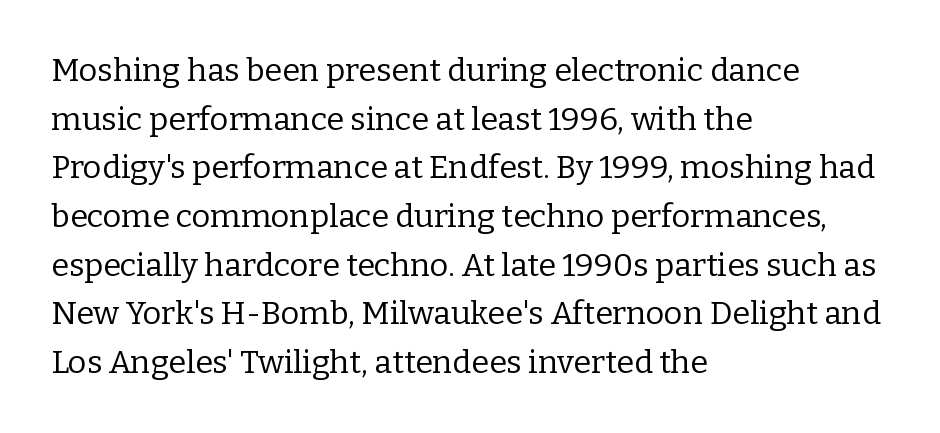
{"serif": "yes", "italic": "no", "bold": "no", "weight": "regular", "width": "normal", "stroke_contrast": "low", "x_height": "medium", "monospaced": "no", "underline": "no", "align": "left", "line_spacing": "normal", "line_spacing_ratio": 1.52, "letter_spacing": "normal", "letter_spacing_em": 0.0, "glyph_px": 32}
